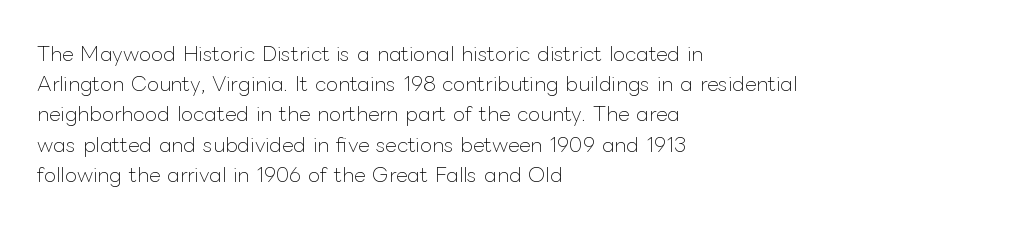
{"italic": "no", "bold": "no", "underline": "no", "align": "left", "line_spacing": "normal", "line_spacing_ratio": 1.51, "letter_spacing": "normal", "letter_spacing_em": 0.0, "glyph_px": 20}
